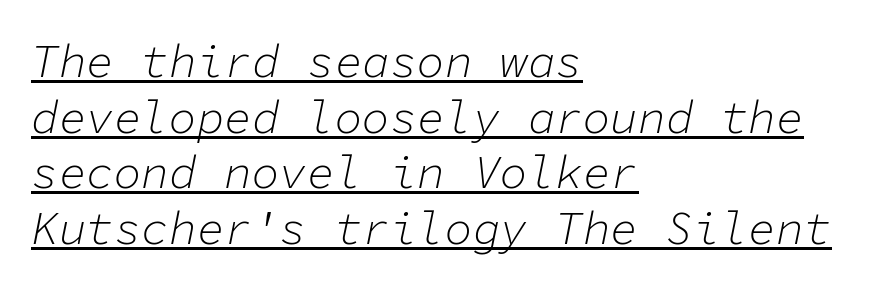
Caption: face not bold, strokes unweighted. The rendering uses typewriter-style spacing with identical character cells. Does extra space separate the letters? No, they use regular spacing. This sample is left-justified, so line endings fall wherever the words run out.
